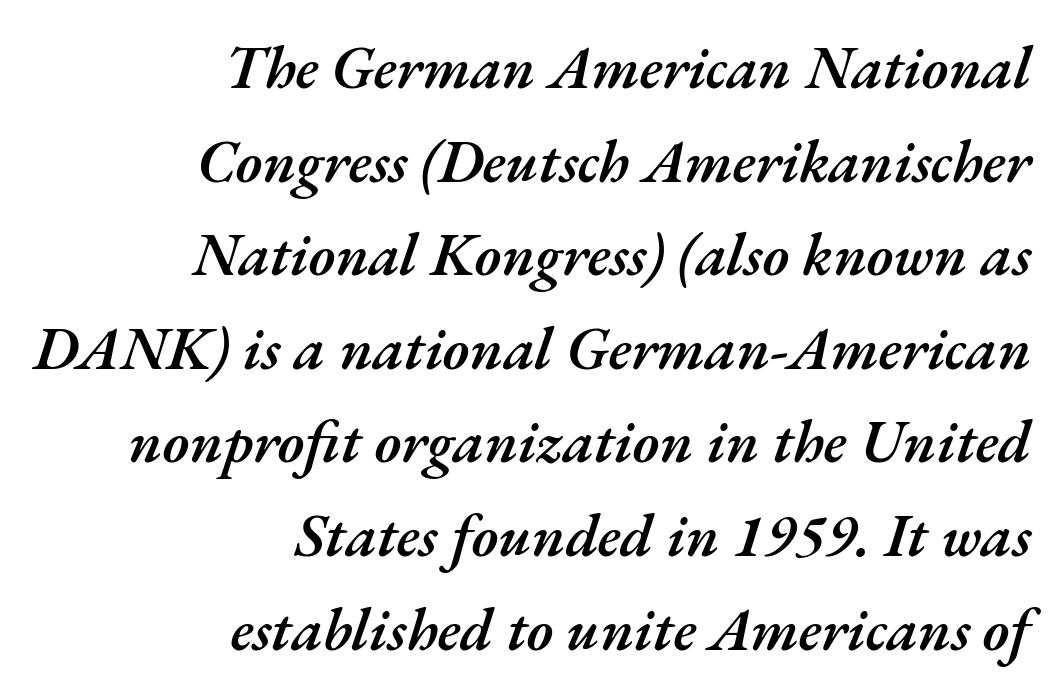
Q: Is the text bold? A: Semi-bold.
Q: Is the text italic (slanted)? A: Yes, it leans right by about 17 degrees.
Q: Is the text underlined? A: No.
Q: How is the paragraph aligned? A: Right-aligned.
Q: Is the spacing between letters normal or unusually wide? A: Normal.
Q: Is the spacing between lines tight, normal or loose? A: Normal.
Q: Width (condensed, normal, or wide)? A: Normal.
Q: Stroke contrast? A: Medium.
Q: x-height? A: Small.
Q: Monospaced? A: No.
